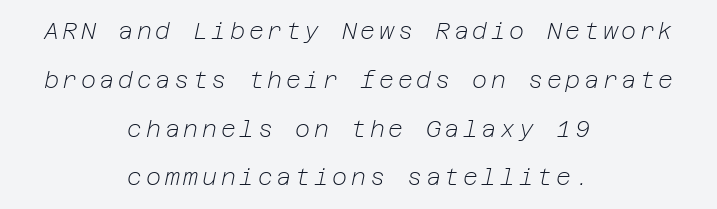
Each row of text sits above clean, open space. Yep, that's italic — everything's leaning. Is the type heavy? It reads as light-to-regular instead. Students, observe: this is what heavily led, spacious text looks like. Neither beginnings nor endings align; midpoints do.
